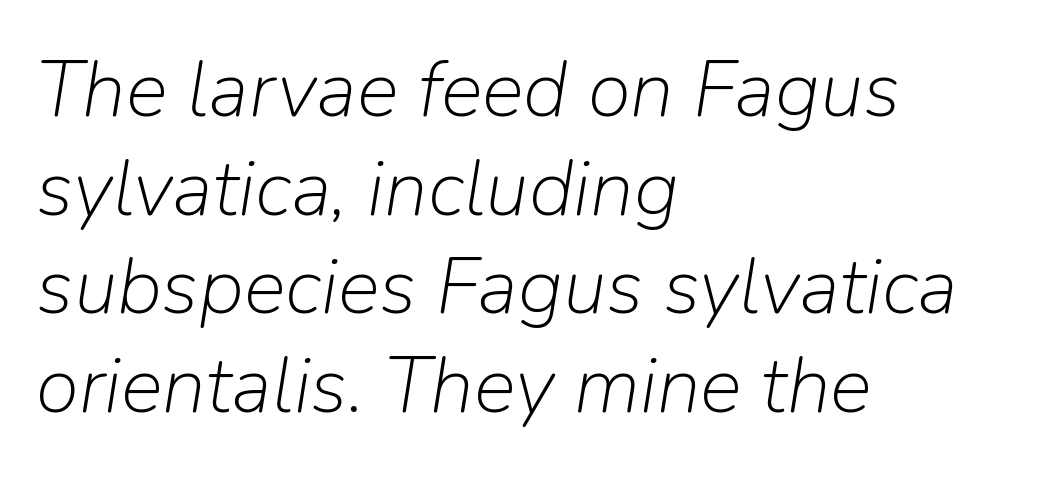
Here the designer chose a conventional face with non-uniform glyph widths. Typeset ragged right — the left edge is the straight one. The cut favours lightness, reaching ordinary text weight at its darkest. Interline gaps are of average width in this sample. The space directly below the letters is spotless.
